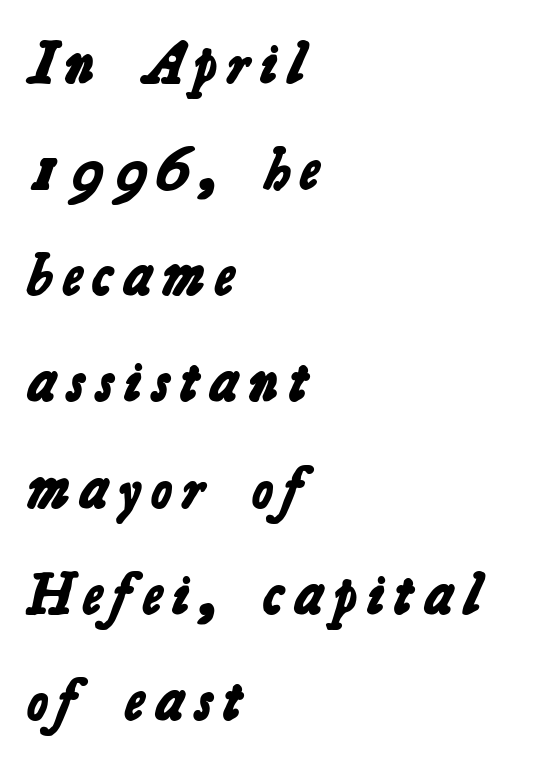
Q: Is the text bold? A: Yes.
Q: Is the typeface a serif or a sans-serif typeface? A: Sans-serif.
Q: Is the text underlined? A: No.
Q: How is the paragraph aligned? A: Left-aligned.
Q: Width (condensed, normal, or wide)? A: Normal.
Q: Stroke contrast? A: Low.
Q: x-height? A: Medium.
Q: Monospaced? A: No.
